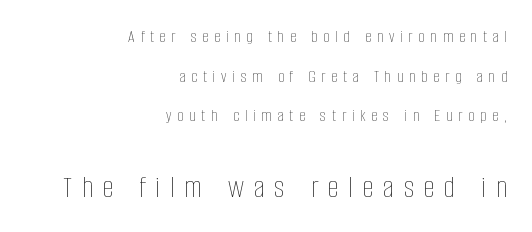
Q: Is the text bold? A: No.
Q: Is the text italic (slanted)? A: No, it is upright.
Q: Is the text underlined? A: No.
Q: How is the paragraph aligned? A: Right-aligned.
Q: Is the spacing between letters normal or unusually wide? A: Unusually wide.
Q: Is the spacing between lines tight, normal or loose? A: Loose.
Q: Which block of text is set in a larger size, the first (top) or the second (bottom)? A: The second (bottom) one.
Q: Width (condensed, normal, or wide)? A: Condensed.
Q: Stroke contrast? A: Low.
Q: x-height? A: Large.
Q: Monospaced? A: No.
